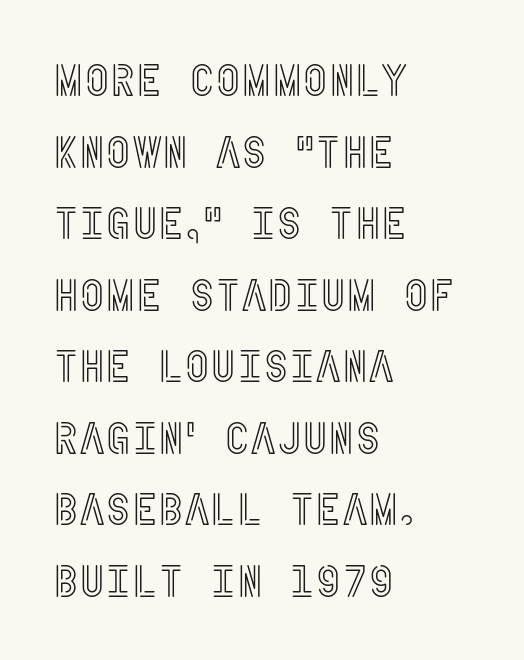
Look at the tracking — it's just the regular setting, nothing added. Successive baselines arrive at the customary interval. The axis of the letterforms is exactly vertical. The text block is weighted toward the left margin, trailing off unevenly rightward. Descenders are the only things crossing below the line.
